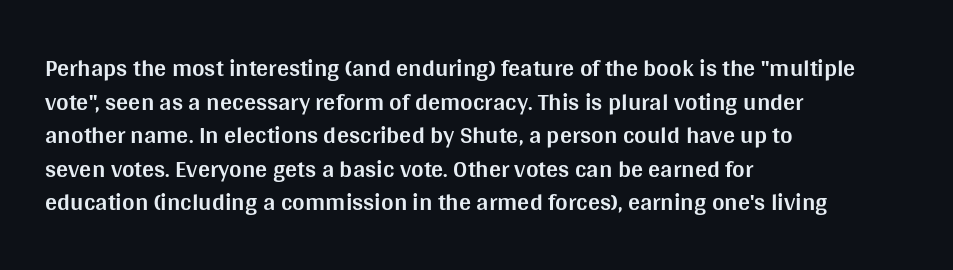
Any mark beneath the type? The region is blank. Regular leading. The face used here is rendered with its standard letterfit. These words are printed bold, with thick strokes throughout. Italic? Not at all — the glyphs are vertical. Left-aligned paragraph, ragged on the right.
